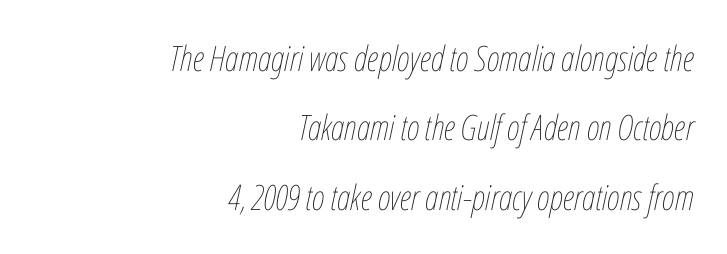
Q: Is the text bold? A: No.
Q: Is the text italic (slanted)? A: Yes, it leans right by about 12 degrees.
Q: Is the text underlined? A: No.
Q: How is the paragraph aligned? A: Right-aligned.
Q: Is the spacing between letters normal or unusually wide? A: Normal.
Q: Is the spacing between lines tight, normal or loose? A: Loose.
Q: Width (condensed, normal, or wide)? A: Condensed.
Q: Stroke contrast? A: Low.
Q: x-height? A: Medium.
Q: Monospaced? A: No.
